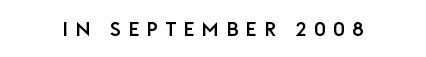
The image shows 20 px text type, upright; set unusually wide letter spacing (+0.36 em), not underlined.
